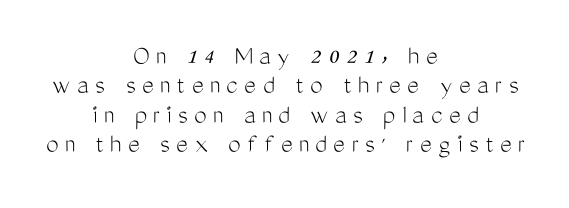
{"serif": "no", "italic": "no", "bold": "no", "weight": "light", "width": "condensed", "stroke_contrast": "medium", "x_height": "medium", "monospaced": "no", "underline": "no", "align": "center", "line_spacing": "tight", "line_spacing_ratio": 1.05, "letter_spacing": "wide", "letter_spacing_em": 0.23, "glyph_px": 28}
